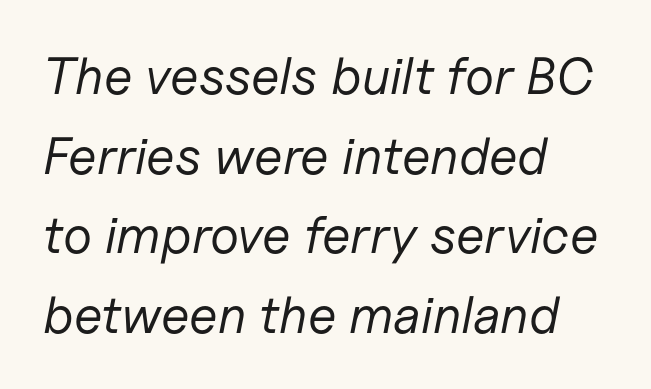
The image shows 52 px regular-weight type, italic (leaning right); set left-aligned, normal line spacing (1.53x), normal letter spacing, not underlined; low stroke contrast and a medium x-height.
